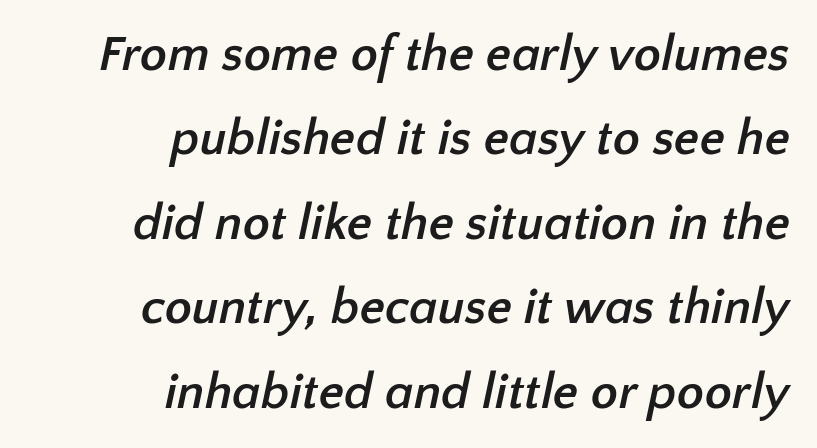
The image shows 50 px semibold sans-serif type; set right-aligned, normal line spacing (1.69x), normal letter spacing, not underlined; low stroke contrast and a medium x-height.
